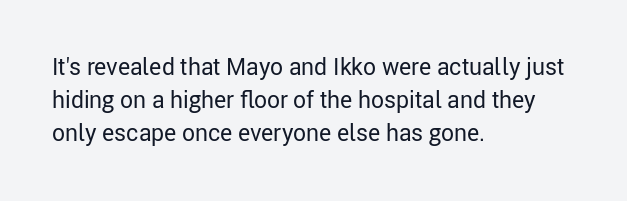
{"italic": "no", "bold": "no", "underline": "no", "align": "left", "line_spacing": "normal", "line_spacing_ratio": 1.44, "letter_spacing": "normal", "letter_spacing_em": 0.0, "glyph_px": 23}
